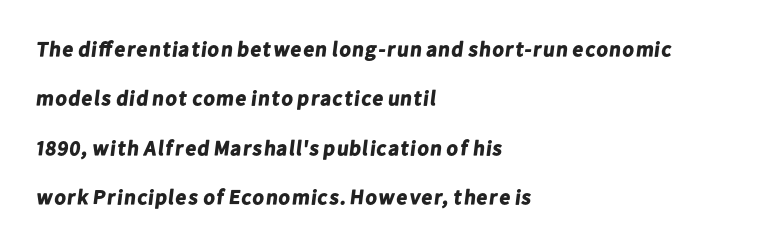
The type is set solid horizontally, with unmodified tracking. Underlining? Definitely not there. What's the leading like? Stretched, with rows far apart. Does the copy run flush right? No — it runs flush left. The characters look thick and weighty, a clear bold.
